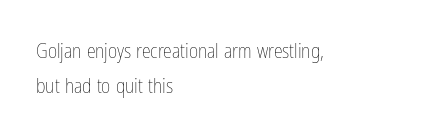
The image shows 20 px text type, upright; set left-aligned, line spacing 1.77x, normal letter spacing, not underlined.
